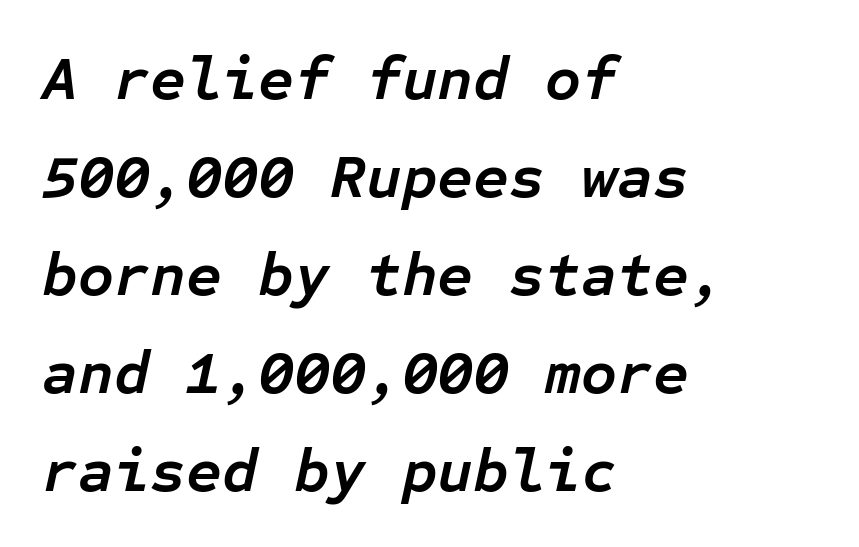
The strokes are fattened all the way to bold. The letters are slanted; this is an italic face. Normally led — the rows are evenly, conventionally spaced. Layout note: lines flush left.
